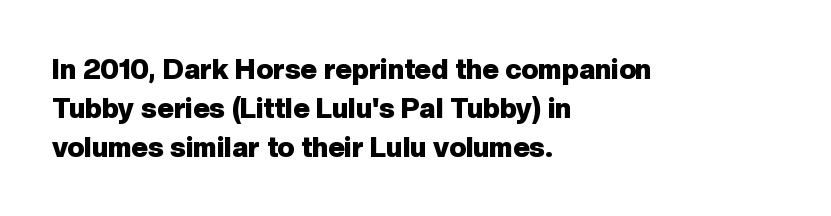
Q: Is the text bold? A: Yes.
Q: Is the text italic (slanted)? A: No, it is upright.
Q: Is the typeface a serif or a sans-serif typeface? A: Sans-serif.
Q: Is the text underlined? A: No.
Q: How is the paragraph aligned? A: Left-aligned.
Q: Is the spacing between letters normal or unusually wide? A: Normal.
Q: Is the spacing between lines tight, normal or loose? A: Normal.
Q: Width (condensed, normal, or wide)? A: Normal.
Q: Stroke contrast? A: Low.
Q: x-height? A: Medium.
Q: Monospaced? A: No.
